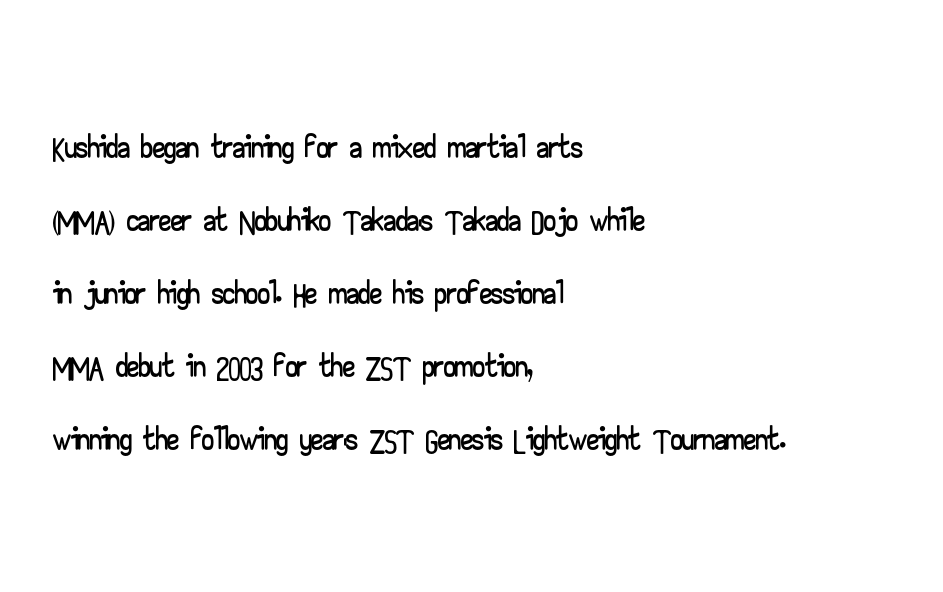
Q: Is the text italic (slanted)? A: No, it is upright.
Q: Is the typeface a serif or a sans-serif typeface? A: Sans-serif.
Q: Is the text underlined? A: No.
Q: How is the paragraph aligned? A: Left-aligned.
Q: Is the spacing between letters normal or unusually wide? A: Normal.
Q: Is the spacing between lines tight, normal or loose? A: Normal.
Q: Width (condensed, normal, or wide)? A: Wide.
Q: Stroke contrast? A: Low.
Q: x-height? A: Small.
Q: Monospaced? A: No.
